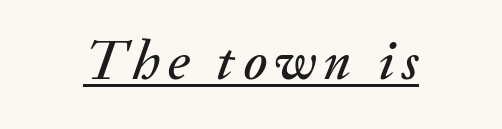
The image shows 56 px text type, italic (leaning right); set underlined; medium stroke contrast and a small x-height.
